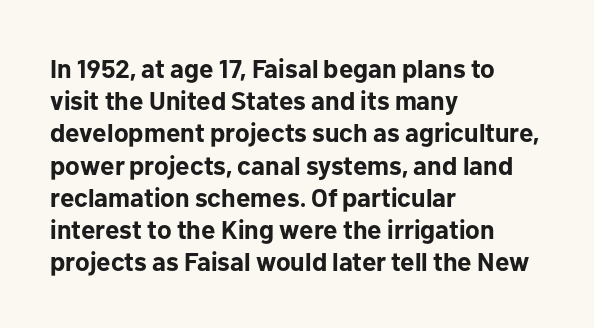
{"italic": "no", "bold": "yes", "underline": "no", "align": "left", "line_spacing_ratio": 1.24, "letter_spacing": "normal", "letter_spacing_em": 0.0, "glyph_px": 26}
